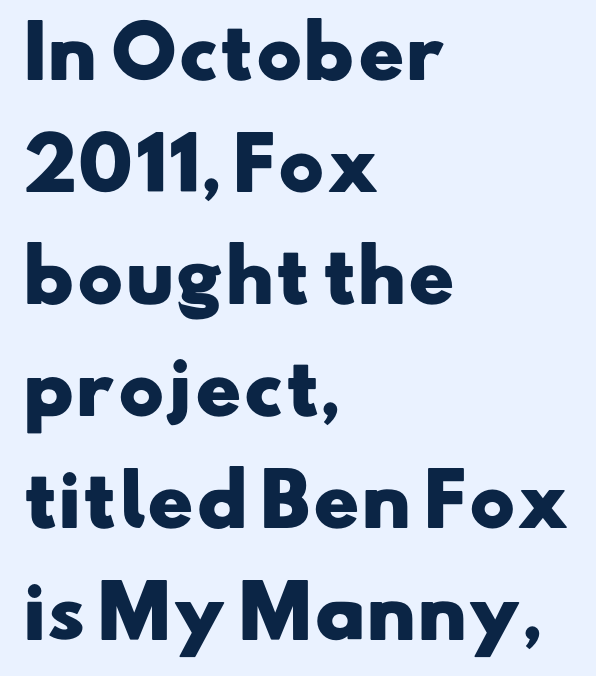
{"serif": "no", "bold": "yes", "weight": "heavy", "width": "wide", "stroke_contrast": "low", "x_height": "small", "monospaced": "no", "underline": "no", "align": "left", "line_spacing": "normal", "line_spacing_ratio": 1.6, "letter_spacing": "normal", "letter_spacing_em": 0.0, "glyph_px": 70}
